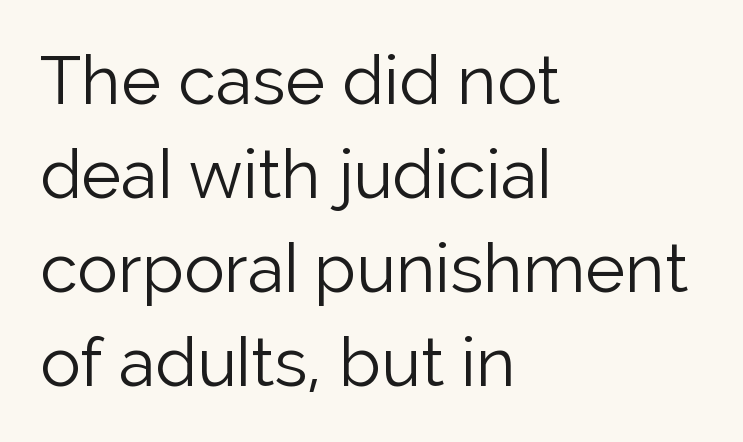
Nobody touched the tracking dial on this one. Letters rest on an invisible, unmarked baseline. The rag falls on the right side of this text block. Whoever set this chose a conventional vertical rhythm.
